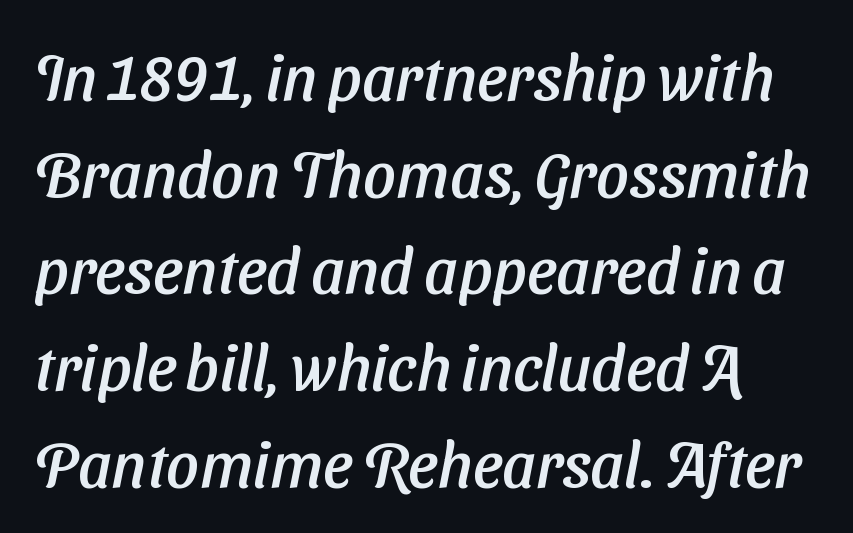
The characters display no serif detailing; their extremities are plain. The rendering uses natural spacing where letterforms have individual widths. Anything drawn beneath the words? Only blank space. In terms of leading, this rendering sits right in the middle. The horizontal fit of the characters is conventional and even.
